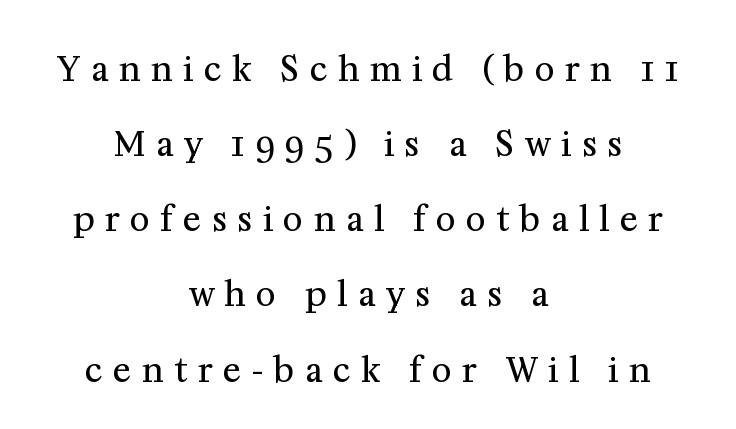
Descenders hang freely into open space. Stroke mass is kept to a normal reading level or below. If you folded the block vertically in half, each line would mirror itself in length. Unlike a clean sans, this face finishes its strokes with serifs.
